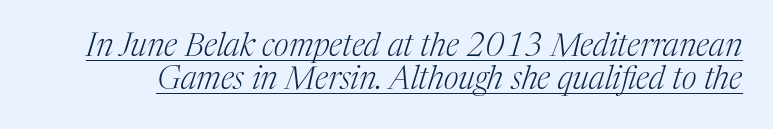
{"serif": "yes", "italic": "yes", "lean": "right", "slant_degrees": 17, "bold": "no", "weight": "light", "width": "normal", "stroke_contrast": "medium", "x_height": "medium", "monospaced": "no", "underline": "yes", "line_spacing": "tight", "line_spacing_ratio": 1.04, "letter_spacing": "normal", "letter_spacing_em": 0.0, "glyph_px": 32}
